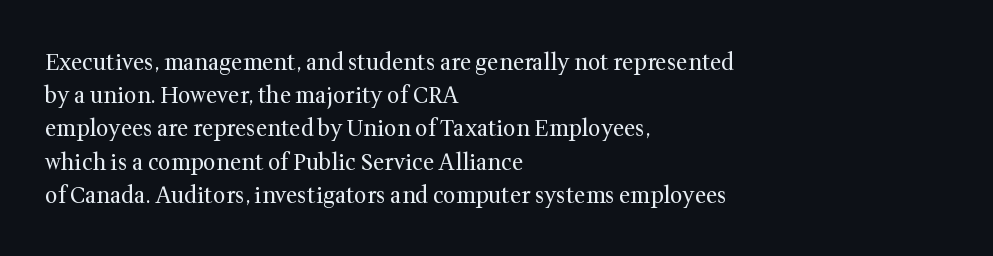
{"italic": "no", "bold": "no", "underline": "no", "align": "left", "line_spacing": "normal", "line_spacing_ratio": 1.51, "letter_spacing": "normal", "letter_spacing_em": 0.0, "glyph_px": 22}
